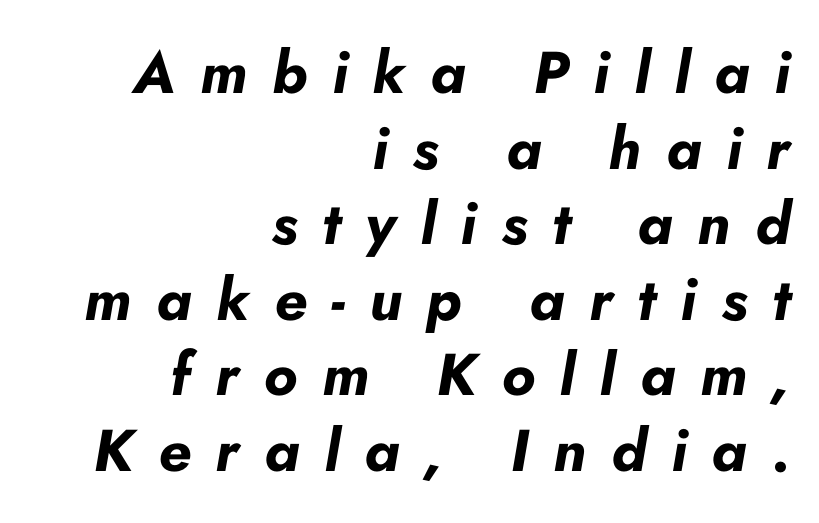
The area under the type is left untouched. You could not count columns in this text — the font is proportionally spaced. Strokes here are thick enough to call this a true bold. Reading down the block, your eye finds every line finishing at a fixed right position.
